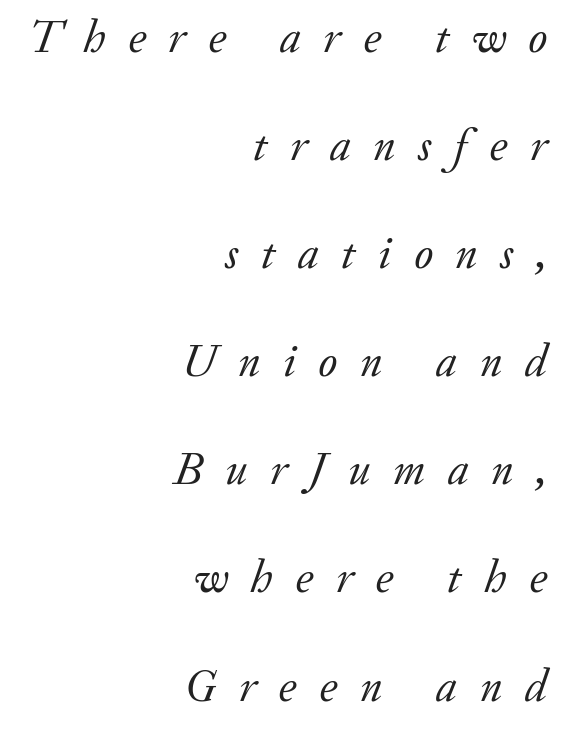
Q: Is the text bold? A: No.
Q: Is the text italic (slanted)? A: Yes, it leans right by about 20 degrees.
Q: Is the typeface a serif or a sans-serif typeface? A: Serif.
Q: Is the text underlined? A: No.
Q: How is the paragraph aligned? A: Right-aligned.
Q: Is the spacing between letters normal or unusually wide? A: Unusually wide.
Q: Is the spacing between lines tight, normal or loose? A: Loose.
Q: Width (condensed, normal, or wide)? A: Normal.
Q: Stroke contrast? A: Low.
Q: x-height? A: Small.
Q: Monospaced? A: No.
